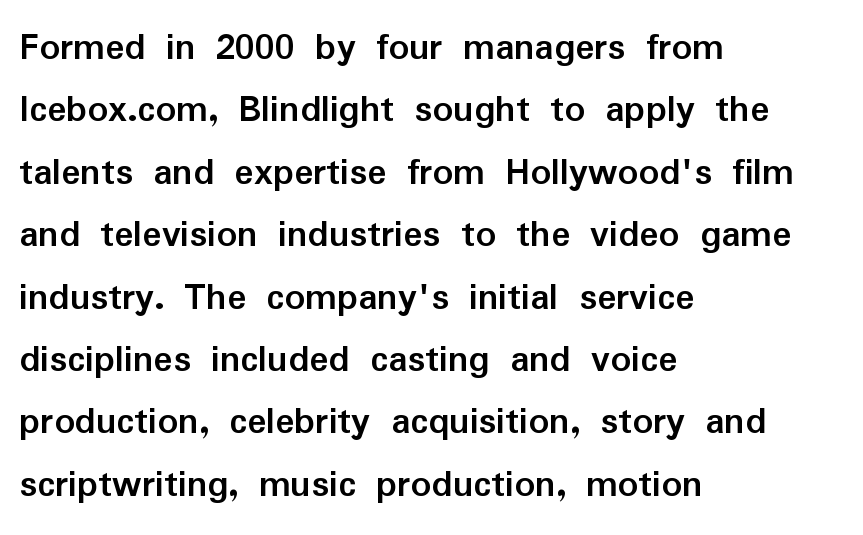
{"serif": "no", "italic": "no", "bold": "yes", "weight": "semibold", "width": "normal", "stroke_contrast": "low", "x_height": "medium", "monospaced": "no", "underline": "no", "align": "left", "line_spacing": "normal", "line_spacing_ratio": 1.56, "letter_spacing": "normal", "letter_spacing_em": 0.0, "glyph_px": 40}
